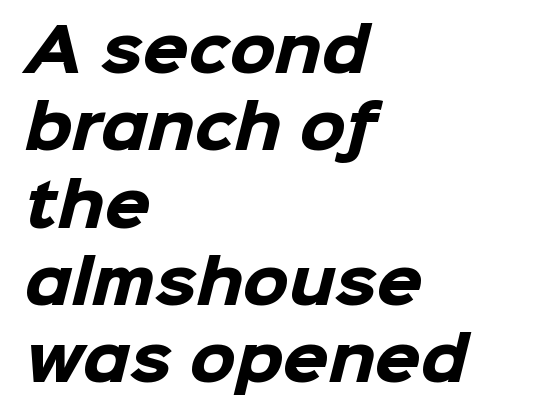
Horizontal alignment here is leftward, the default for most running prose. Just letters on the line, the space beneath them empty. The passage shown has conventional tracking throughout. The face used here is proportionally spaced, like ordinary book or web type. The passage shown stacks its lines at a standard gap.
